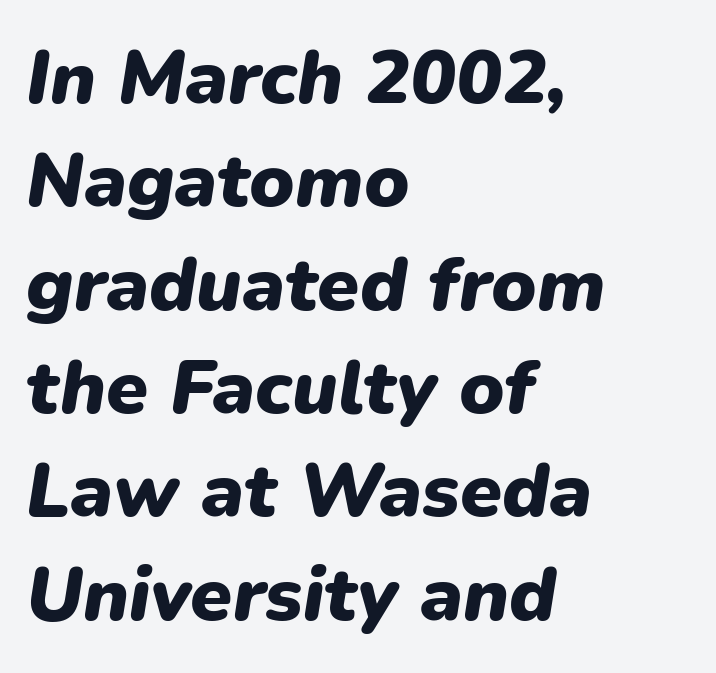
{"italic": "yes", "lean": "right", "slant_degrees": 9, "bold": "yes", "weight": "heavy", "width": "normal", "stroke_contrast": "low", "x_height": "medium", "monospaced": "no", "underline": "no", "align": "left", "line_spacing": "normal", "line_spacing_ratio": 1.36, "letter_spacing": "normal", "letter_spacing_em": 0.0, "glyph_px": 76}
